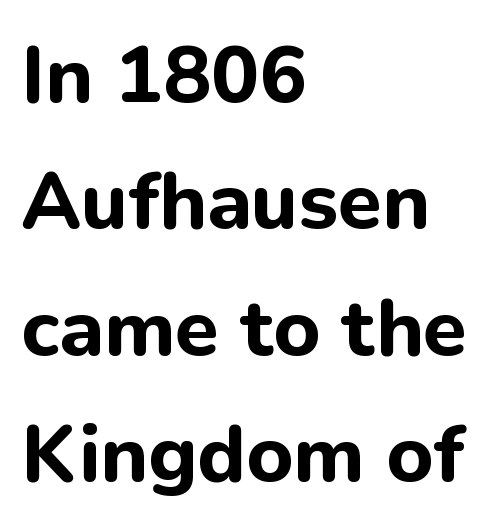
{"serif": "no", "italic": "no", "bold": "yes", "weight": "bold", "width": "normal", "stroke_contrast": "low", "x_height": "medium", "monospaced": "no", "underline": "no", "align": "left", "line_spacing": "normal", "line_spacing_ratio": 1.58, "letter_spacing": "normal", "letter_spacing_em": 0.0, "glyph_px": 80}
